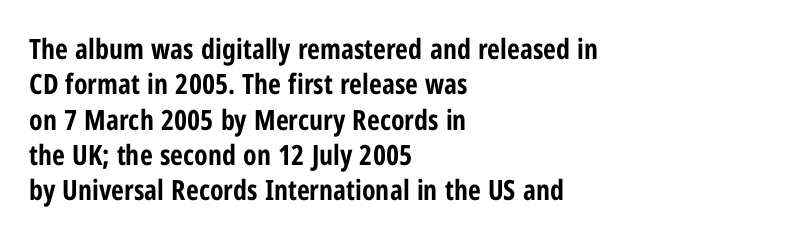
{"serif": "no", "italic": "no", "bold": "yes", "weight": "bold", "width": "condensed", "stroke_contrast": "low", "x_height": "medium", "monospaced": "no", "underline": "no", "align": "left", "line_spacing": "normal", "line_spacing_ratio": 1.26, "letter_spacing": "normal", "letter_spacing_em": 0.0, "glyph_px": 28}
